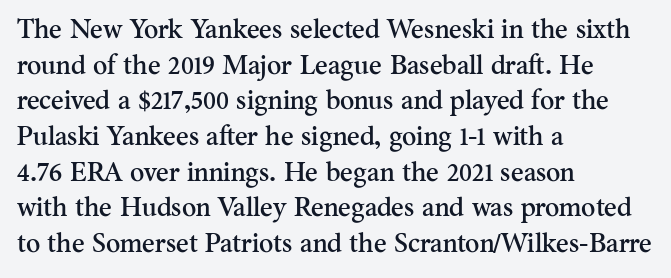
Q: Is the text italic (slanted)? A: No, it is upright.
Q: Is the text underlined? A: No.
Q: How is the paragraph aligned? A: Left-aligned.
Q: Is the spacing between letters normal or unusually wide? A: Normal.
Q: Is the spacing between lines tight, normal or loose? A: Normal.
